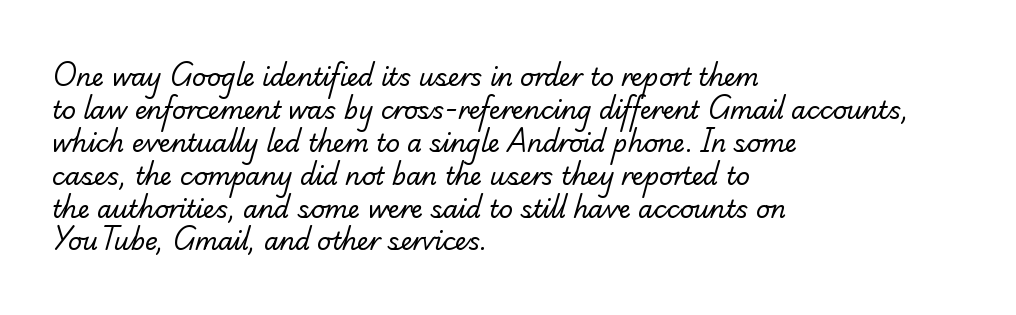
{"bold": "no", "underline": "no", "align": "left", "line_spacing": "normal", "line_spacing_ratio": 1.37, "letter_spacing": "normal", "letter_spacing_em": 0.0, "glyph_px": 24}
